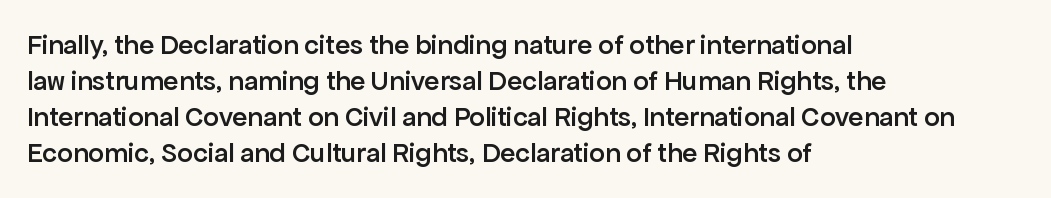
The image shows 28 px semibold sans-serif type, upright; set left-aligned, normal line spacing (1.29x), normal letter spacing, not underlined; low stroke contrast and a medium x-height.
